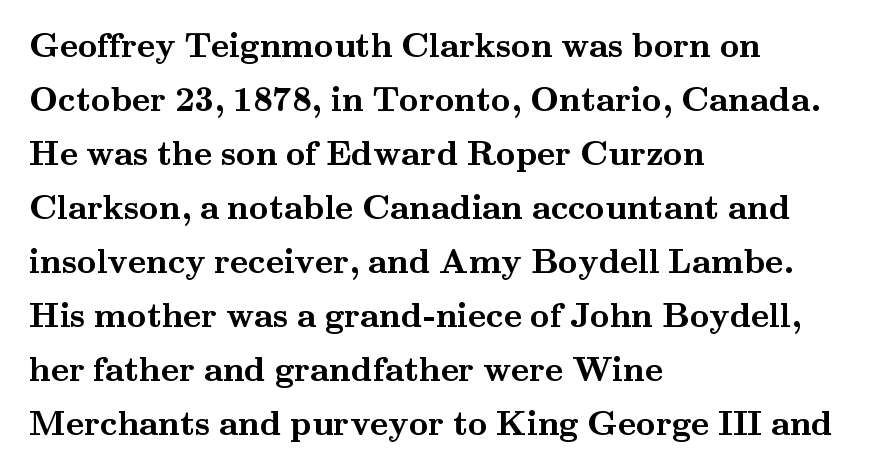
Q: Is the text bold? A: Yes.
Q: Is the text italic (slanted)? A: No, it is upright.
Q: Is the typeface a serif or a sans-serif typeface? A: Serif.
Q: Is the text underlined? A: No.
Q: How is the paragraph aligned? A: Left-aligned.
Q: Is the spacing between letters normal or unusually wide? A: Normal.
Q: Is the spacing between lines tight, normal or loose? A: Normal.
Q: Width (condensed, normal, or wide)? A: Wide.
Q: Stroke contrast? A: Medium.
Q: x-height? A: Small.
Q: Monospaced? A: No.
